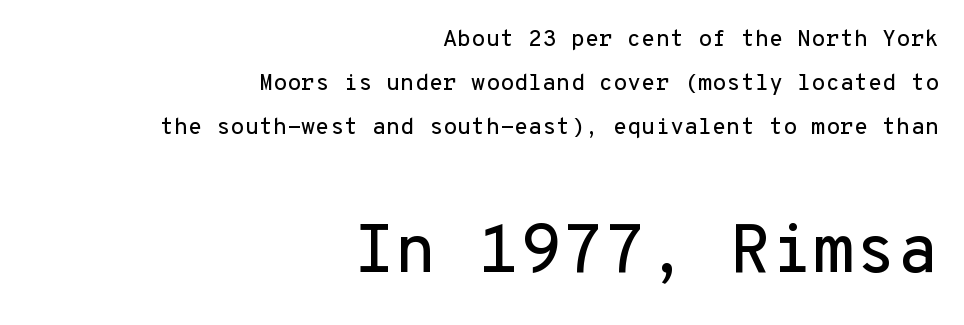
The lines in this sample share a right terminus and differ only in where they begin. A bare baseline throughout the passage. Do the characters align in a grid? Yes, the font is monospaced. Every stem runs plumb, perpendicular to the baseline. The vertical gap from one line to the next is large.
